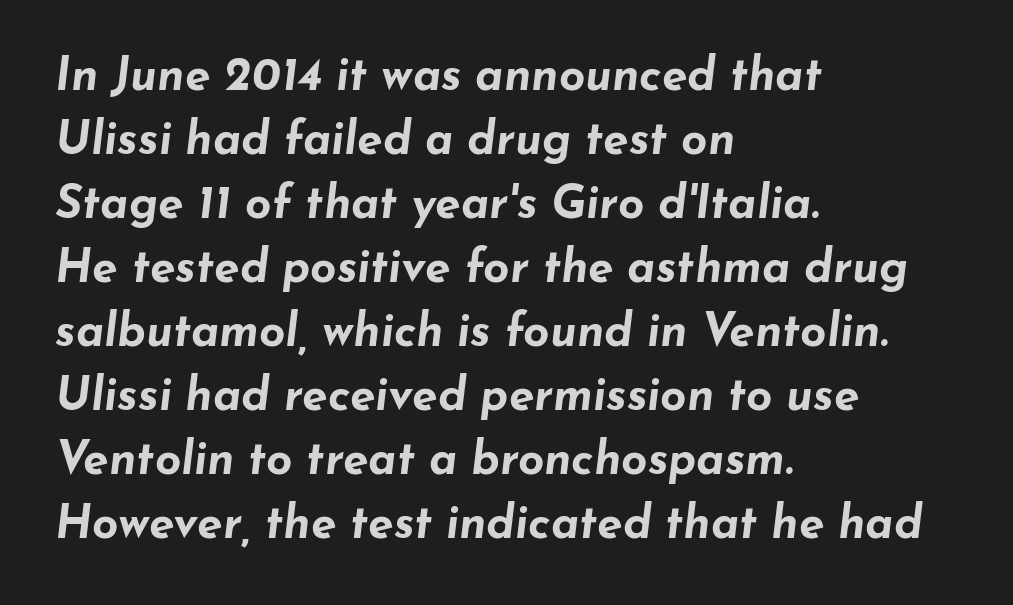
Words float on clear page, feet unadorned. The rendering uses a moderate line-height, typical for paragraphs. If you drew a line through each stem, it would be angled. Do the characters align in a grid? No, the font is proportional. Casual observation: everything's shoved over to the left. The passage shown has conventional tracking throughout.
